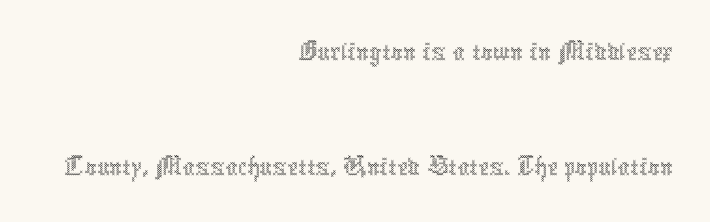
Q: Is the text bold? A: No.
Q: Is the text italic (slanted)? A: No, it is upright.
Q: Is the text underlined? A: No.
Q: How is the paragraph aligned? A: Right-aligned.
Q: Is the spacing between letters normal or unusually wide? A: Normal.
Q: Is the spacing between lines tight, normal or loose? A: Loose.
Q: Width (condensed, normal, or wide)? A: Condensed.
Q: x-height? A: Medium.
Q: Monospaced? A: No.
